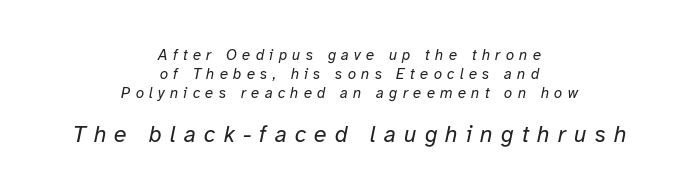
Tall strokes in this sample are angled rather than plumb. Has an underline been added? It has not. The rendering inserts visible extra space after every character. Vertically, the passage feels balanced, rows spaced as you'd expect. Is the block centered? Yes — each line is placed symmetrically about the middle.
